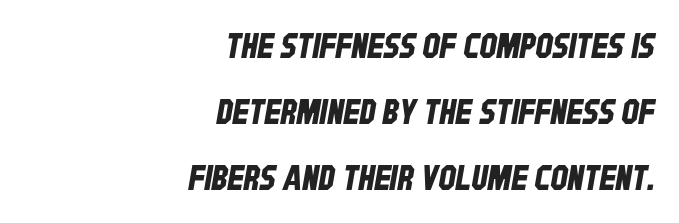
Q: Is the typeface a serif or a sans-serif typeface? A: Sans-serif.
Q: Is the text underlined? A: No.
Q: How is the paragraph aligned? A: Right-aligned.
Q: Is the spacing between letters normal or unusually wide? A: Normal.
Q: Is the spacing between lines tight, normal or loose? A: Loose.
Q: Width (condensed, normal, or wide)? A: Condensed.
Q: Stroke contrast? A: Low.
Q: x-height? A: Large.
Q: Monospaced? A: No.
